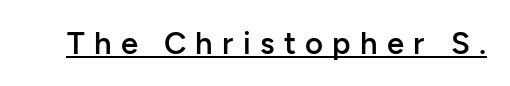
These words are printed semibold, heavier than regular yet not bold. Italic: no, the glyphs are upright roman. Think of a printed novel: that variable character pitch is what you see here. The rendering inserts visible extra space after every character. The rendering uses the underline text-decoration. Examine the stroke ends and you'll find no serifs.
